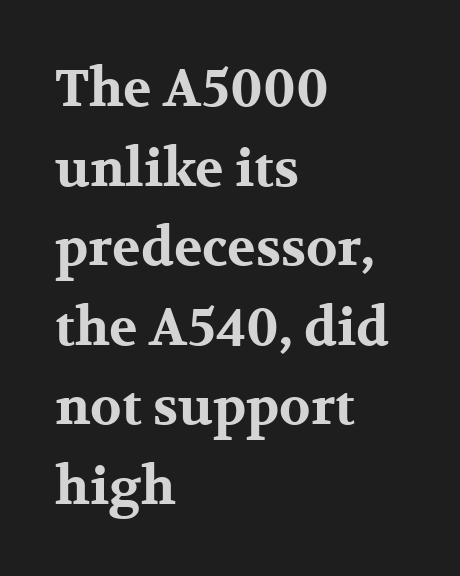
A clean baseline with only descenders dipping below it. Is this a fixed-width face? No — the glyphs have proportional, varying widths. Rendered with straight, roman letterforms. Caption: multi-line text, flush left, ragged right. A normal amount of white space separates one row of letters from the next.
